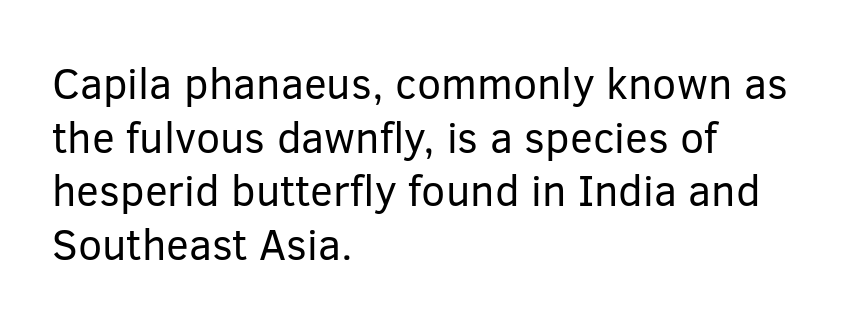
Horizontal alignment here is leftward, the default for most running prose. Looks like regular typesetting: each glyph gets only the width it needs. A sans-serif font was chosen for this passage. The typeface has the unassuming heft of standard copy or less.
